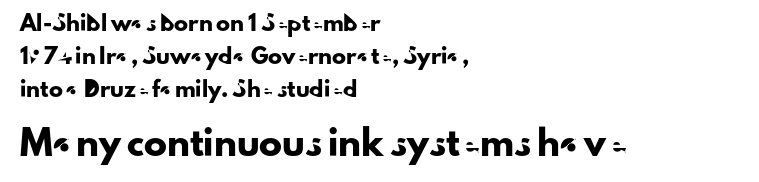
Character size in the trailing block exceeds that of the leading block. Teacher's note: observe the even left margin — that is flush-left alignment. This sample uses plain, unmodified letter spacing. Honestly, the rows look like they've been pulled way apart. Glance below the letters and you will spot only blank space.
